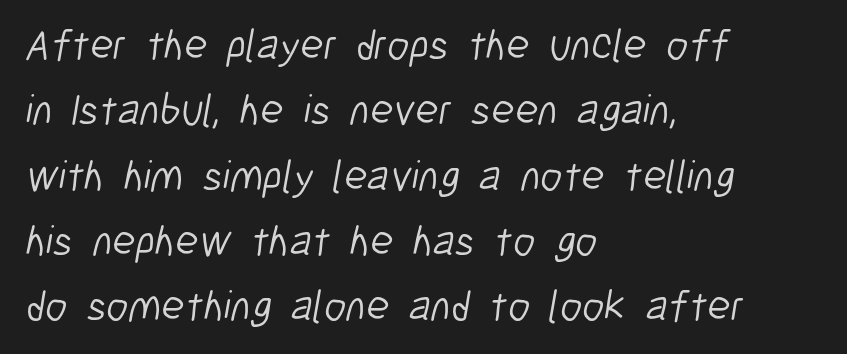
Q: Is the text bold? A: No.
Q: Is the typeface a serif or a sans-serif typeface? A: Sans-serif.
Q: Is the text underlined? A: No.
Q: How is the paragraph aligned? A: Left-aligned.
Q: Is the spacing between letters normal or unusually wide? A: Normal.
Q: Is the spacing between lines tight, normal or loose? A: Normal.
Q: Width (condensed, normal, or wide)? A: Condensed.
Q: Stroke contrast? A: Low.
Q: x-height? A: Medium.
Q: Monospaced? A: No.
